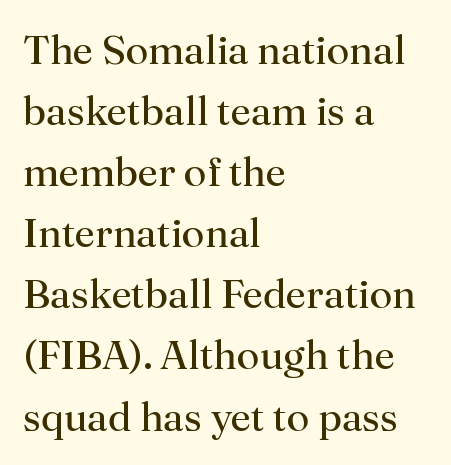
Q: Is the text bold? A: No.
Q: Is the text italic (slanted)? A: No, it is upright.
Q: Is the typeface a serif or a sans-serif typeface? A: Serif.
Q: Is the text underlined? A: No.
Q: How is the paragraph aligned? A: Left-aligned.
Q: Is the spacing between letters normal or unusually wide? A: Normal.
Q: Is the spacing between lines tight, normal or loose? A: Normal.
Q: Width (condensed, normal, or wide)? A: Normal.
Q: Stroke contrast? A: Medium.
Q: x-height? A: Small.
Q: Monospaced? A: No.
